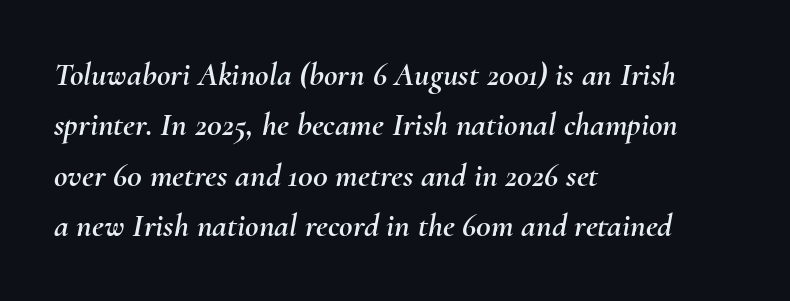
Q: Is the text italic (slanted)? A: Yes, it leans right by about 10 degrees.
Q: Is the text underlined? A: No.
Q: How is the paragraph aligned? A: Left-aligned.
Q: Is the spacing between letters normal or unusually wide? A: Normal.
Q: Is the spacing between lines tight, normal or loose? A: Normal.
Q: Width (condensed, normal, or wide)? A: Normal.
Q: Stroke contrast? A: Medium.
Q: x-height? A: Small.
Q: Monospaced? A: No.
